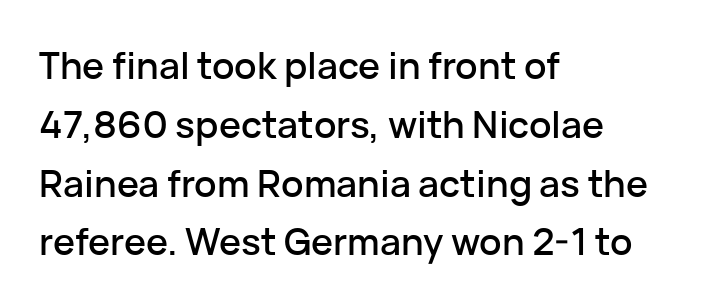
The image shows 37 px sans-serif type, upright; set left-aligned, normal line spacing (1.59x), normal letter spacing, not underlined; low stroke contrast and a medium x-height.
